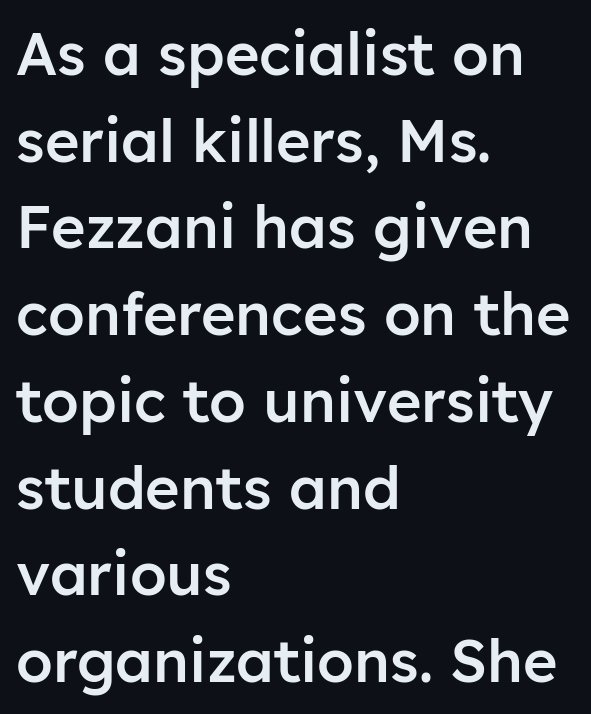
Descenders are the only things crossing below the line. Spacing verdict: proportional, widths tailored to each character. Here the glyphs are tracked normally, forming tight word shapes. Observe the absence of serifs on each vertical stroke in this sample.
